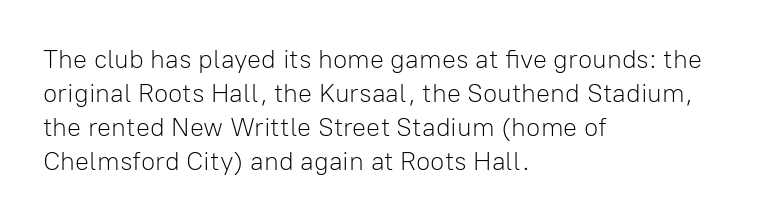
The image shows 26 px text type, upright; set left-aligned, normal line spacing (1.31x), normal letter spacing, not underlined.
